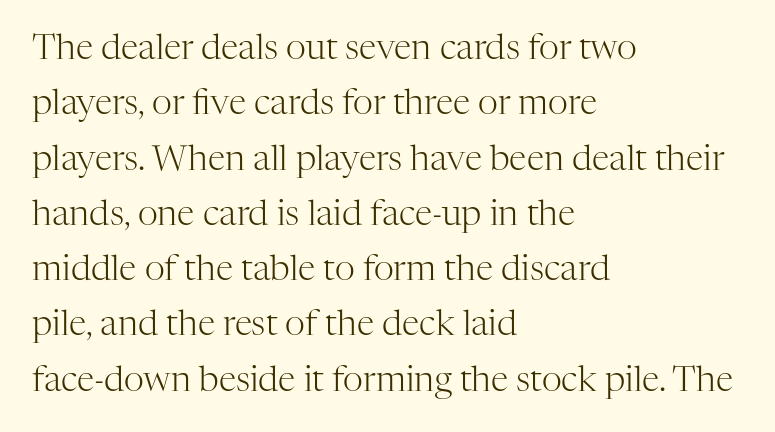
{"serif": "yes", "italic": "no", "bold": "no", "weight": "light", "width": "normal", "stroke_contrast": "high", "x_height": "medium", "monospaced": "no", "underline": "no", "align": "left", "line_spacing": "normal", "line_spacing_ratio": 1.58, "letter_spacing": "normal", "letter_spacing_em": 0.0, "glyph_px": 35}
